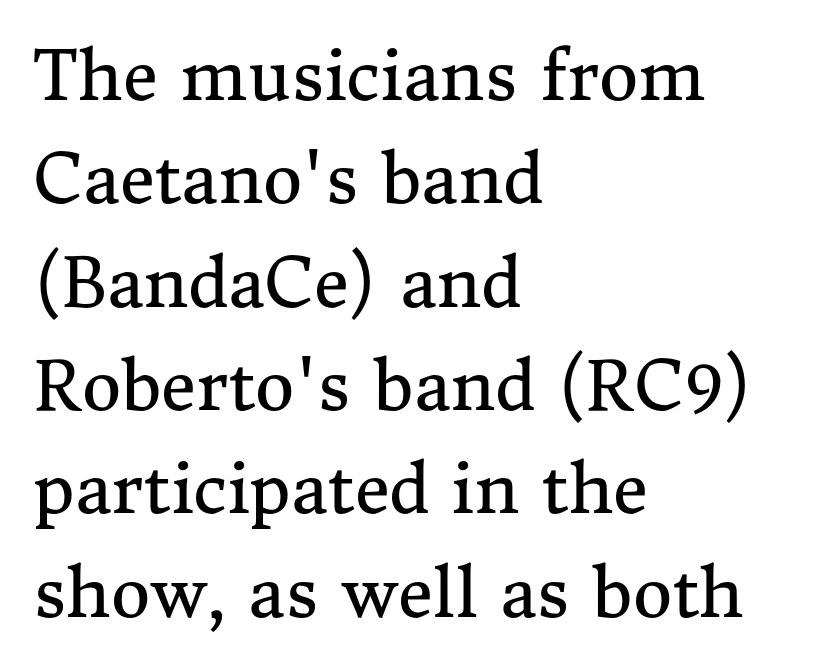
The image shows 68 px regular-weight serif type, upright; set left-aligned, normal line spacing (1.52x), normal letter spacing, not underlined; medium stroke contrast and a medium x-height.
